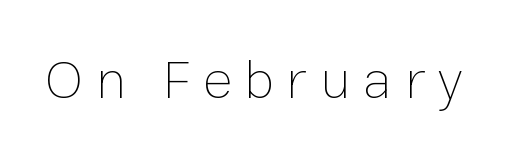
The image shows 56 px thin type, upright; set unusually wide letter spacing (+0.22 em), not underlined; low stroke contrast and a medium x-height.
